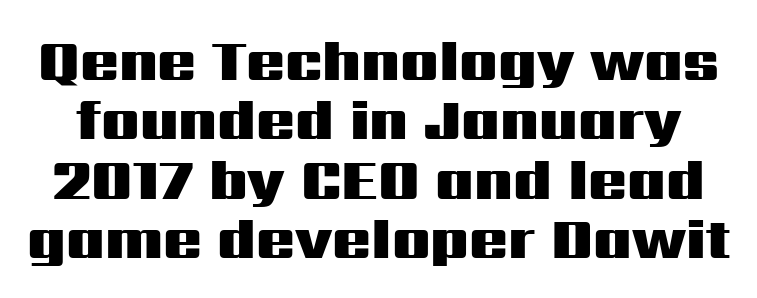
The image shows 57 px heavy, wide sans-serif type, upright; set tight line spacing (1.04x), normal letter spacing, not underlined; medium stroke contrast and a medium x-height.
